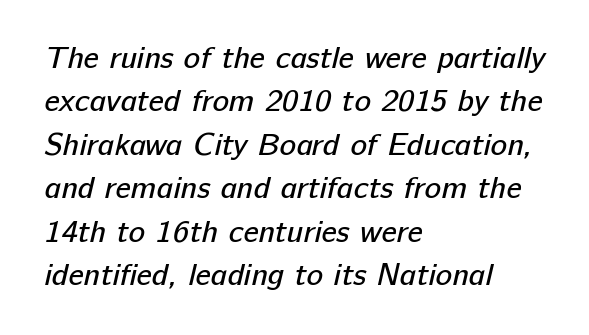
Q: Is the text bold? A: No.
Q: Is the typeface a serif or a sans-serif typeface? A: Sans-serif.
Q: Is the text underlined? A: No.
Q: How is the paragraph aligned? A: Left-aligned.
Q: Is the spacing between letters normal or unusually wide? A: Normal.
Q: Is the spacing between lines tight, normal or loose? A: Normal.
Q: Width (condensed, normal, or wide)? A: Normal.
Q: Stroke contrast? A: Low.
Q: x-height? A: Medium.
Q: Monospaced? A: No.
